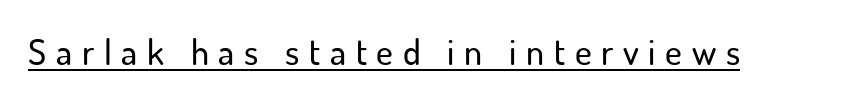
Q: Is the text italic (slanted)? A: No, it is upright.
Q: Is the typeface a serif or a sans-serif typeface? A: Sans-serif.
Q: Is the text underlined? A: Yes.
Q: Is the spacing between letters normal or unusually wide? A: Unusually wide.
Q: Width (condensed, normal, or wide)? A: Normal.
Q: Stroke contrast? A: Low.
Q: x-height? A: Small.
Q: Monospaced? A: No.
